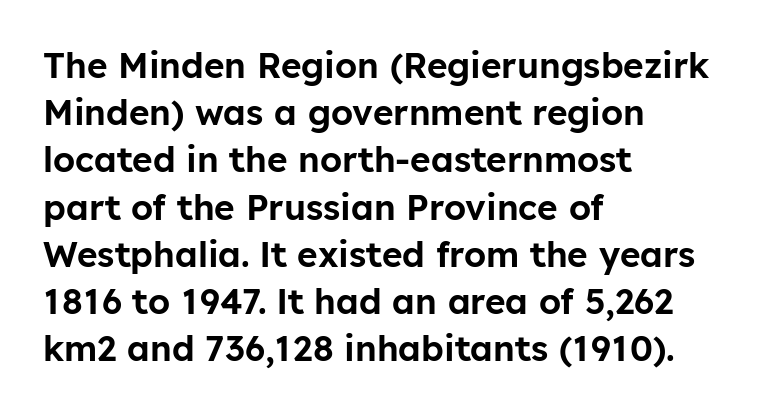
Q: Is the text italic (slanted)? A: No, it is upright.
Q: Is the typeface a serif or a sans-serif typeface? A: Sans-serif.
Q: Is the text underlined? A: No.
Q: How is the paragraph aligned? A: Left-aligned.
Q: Is the spacing between letters normal or unusually wide? A: Normal.
Q: Is the spacing between lines tight, normal or loose? A: Normal.
Q: Width (condensed, normal, or wide)? A: Normal.
Q: Stroke contrast? A: Low.
Q: x-height? A: Medium.
Q: Monospaced? A: No.
